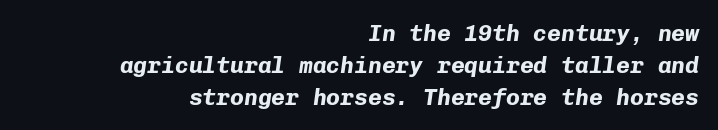
Q: Is the text bold? A: Yes.
Q: Is the text italic (slanted)? A: Yes, it leans right by about 8 degrees.
Q: Is the text underlined? A: No.
Q: How is the paragraph aligned? A: Right-aligned.
Q: Is the spacing between letters normal or unusually wide? A: Normal.
Q: Is the spacing between lines tight, normal or loose? A: Normal.
